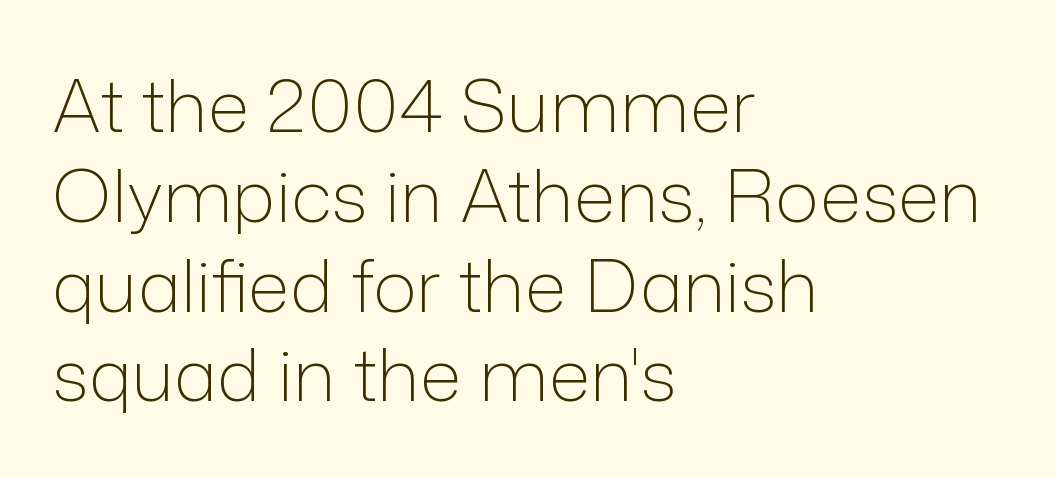
Summary of weight: not heavy and not bold. Check where the strokes stop: nothing finishes them off — pure sans. Layout note: lines flush left. Posture: vertical. Looks like regular typesetting: each glyph gets only the width it needs. The space beneath each line is pristine and unruled.
